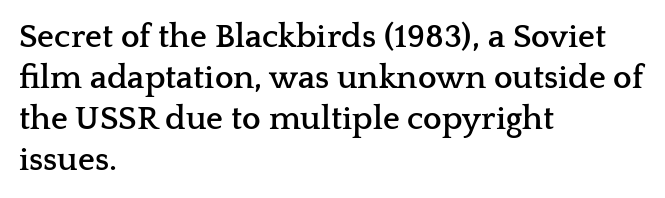
Casual observation: everything's shoved over to the left. This rendering leaves character spacing at its baseline value. The zone under the glyphs is completely vacant. This rendering employs a face with finishing strokes, i.e., a serif. This is heavy type, rendered in bold. A typesetter would mark this as roman, not italic.
